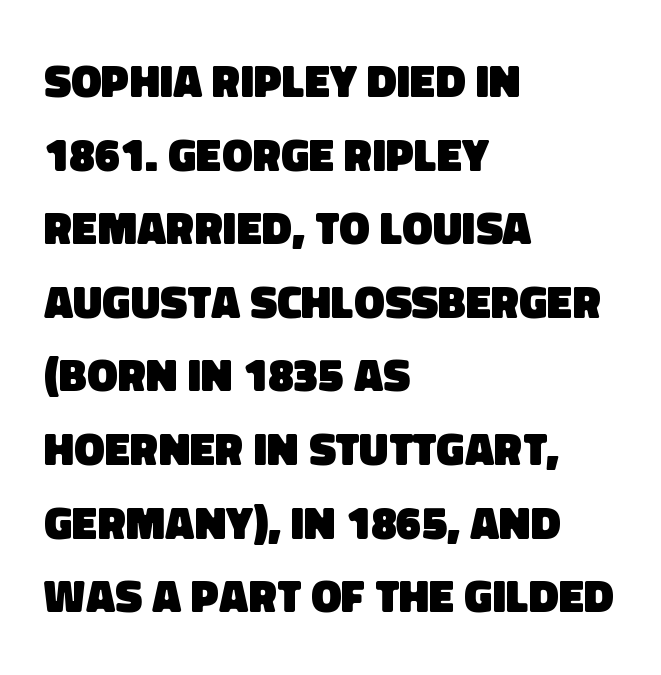
The image shows 46 px heavy sans-serif type; set left-aligned, normal line spacing (1.6x), normal letter spacing, not underlined; low stroke contrast and a large x-height.
